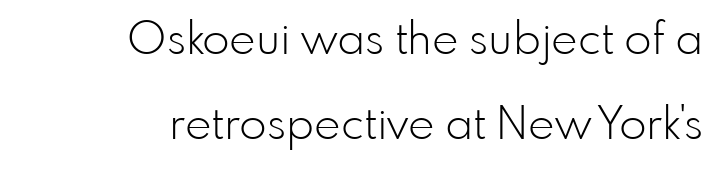
This is sans-serif lettering, the kind often seen on screens and signage. These lines are rendered in a variable-pitch font. Notice how the passage keeps a crisp vertical edge on the right only. Nope, not italic — everything's standing straight. Is this a heavy cut? Hardly; it is regular or lighter. The strip under each line holds only bare page.
